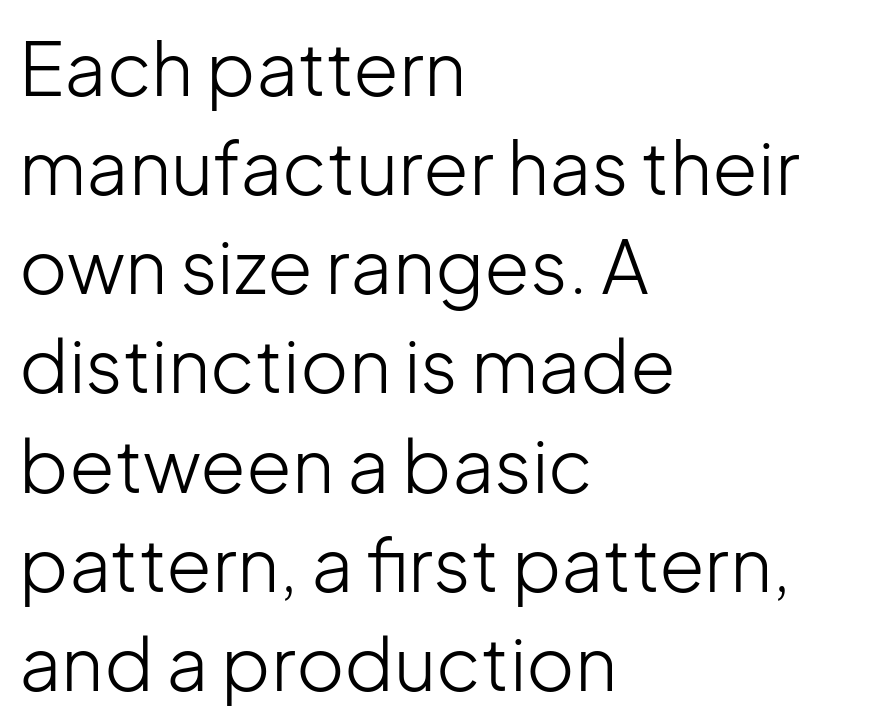
Beneath every word, the page is bare. The rendering anchors every line to the left-hand side. How would I describe the line gaps? Plain and ordinary. In terms of letterspacing, this is plain default setting. A typesetter would mark this as roman, not italic. The face used here is proportionally spaced, like ordinary book or web type.
